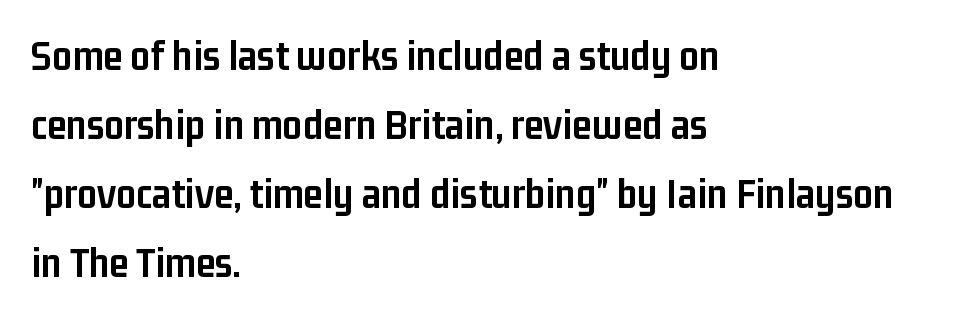
Students, this is bold: see how much ink each stroke carries. The rendering keeps characters at their native spacing. Typographically, this falls in the sans-serif category. Quick note: interline space is typical.
